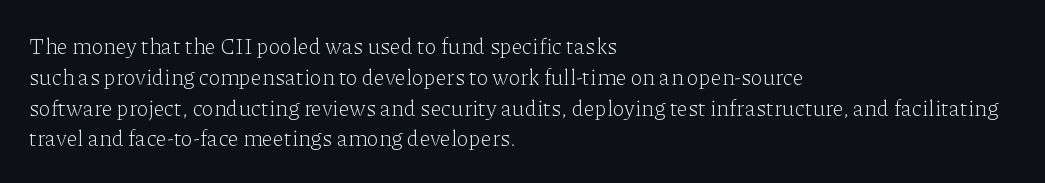
The image shows 22 px text type, upright; set left-aligned, normal line spacing (1.4x), normal letter spacing, not underlined.
